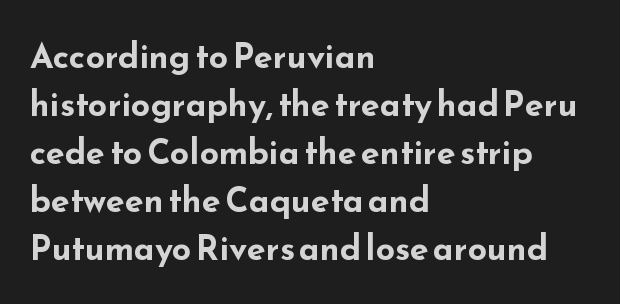
The image shows 34 px bold, wide sans-serif type, upright; set left-aligned, normal line spacing (1.41x), normal letter spacing, not underlined; low stroke contrast and a small x-height.
